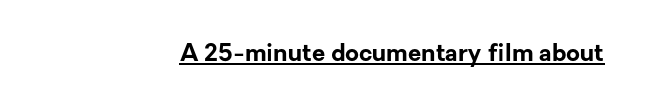
Q: Is the text bold? A: Yes.
Q: Is the text italic (slanted)? A: No, it is upright.
Q: Is the text underlined? A: Yes.
Q: Is the spacing between letters normal or unusually wide? A: Normal.
